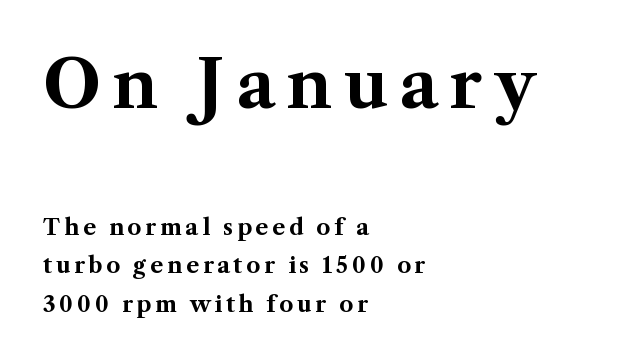
Q: Is the text bold? A: Yes.
Q: Is the text italic (slanted)? A: No, it is upright.
Q: Is the typeface a serif or a sans-serif typeface? A: Serif.
Q: Is the text underlined? A: No.
Q: How is the paragraph aligned? A: Left-aligned.
Q: Which block of text is set in a larger size, the first (top) or the second (bottom)? A: The first (top) one.
Q: Width (condensed, normal, or wide)? A: Normal.
Q: Stroke contrast? A: Medium.
Q: x-height? A: Medium.
Q: Monospaced? A: No.
